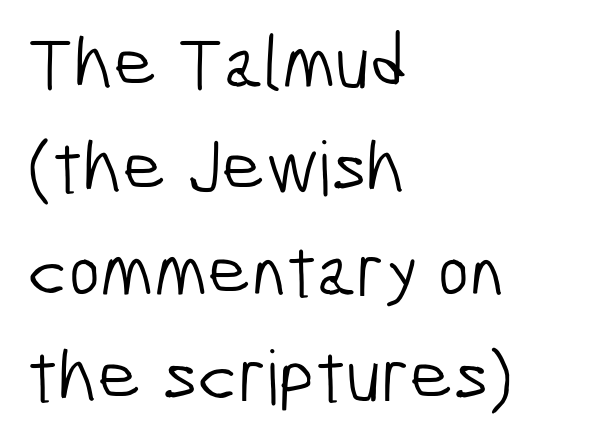
Q: Is the text bold? A: No.
Q: Is the typeface a serif or a sans-serif typeface? A: Sans-serif.
Q: Is the text underlined? A: No.
Q: How is the paragraph aligned? A: Left-aligned.
Q: Is the spacing between letters normal or unusually wide? A: Normal.
Q: Is the spacing between lines tight, normal or loose? A: Normal.
Q: Width (condensed, normal, or wide)? A: Condensed.
Q: Stroke contrast? A: Low.
Q: x-height? A: Medium.
Q: Monospaced? A: No.
